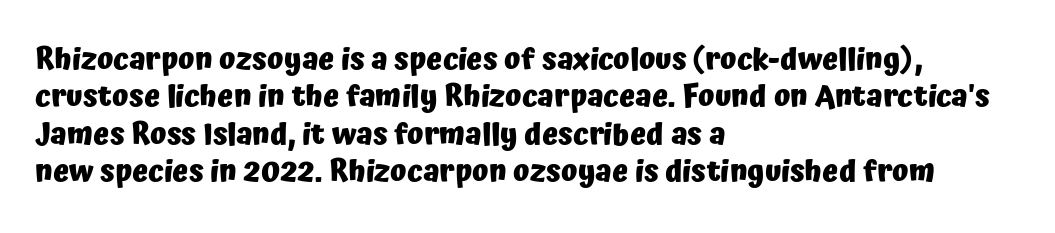
The image shows 30 px heavy sans-serif type, upright; set left-aligned, normal line spacing (1.25x), normal letter spacing, not underlined; low stroke contrast and a medium x-height.
